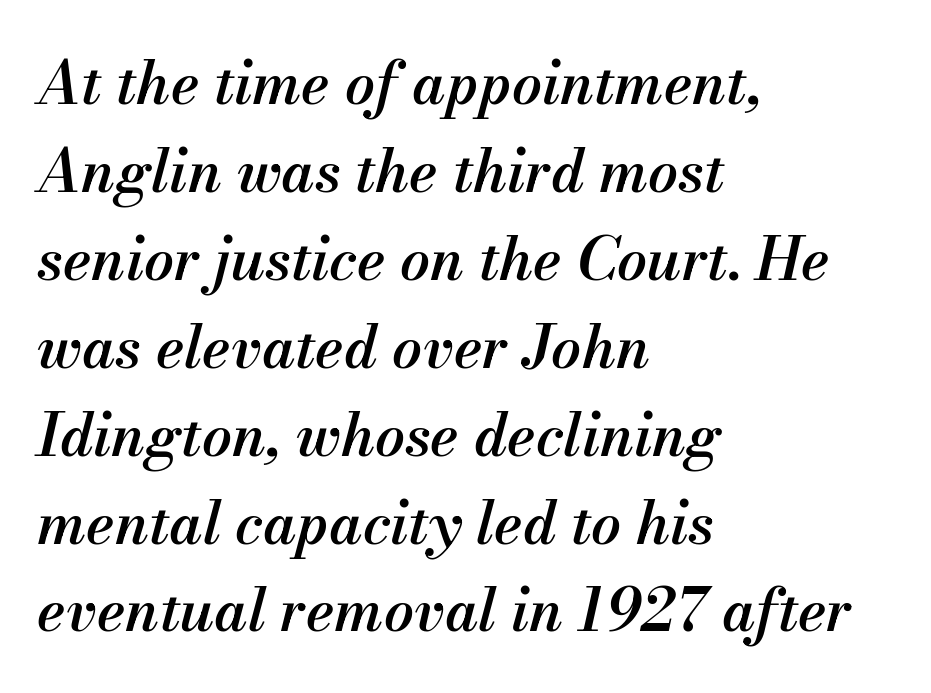
The image shows 59 px semibold type, italic (leaning right); set left-aligned, normal line spacing (1.49x), normal letter spacing, not underlined; medium stroke contrast and a small x-height.
